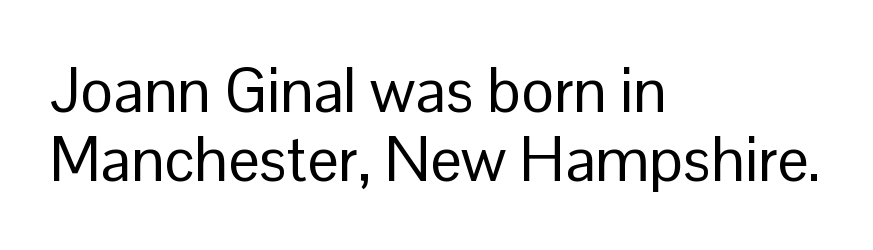
The image shows 62 px regular-weight sans-serif type, upright; set left-aligned, tight line spacing (1.11x), normal letter spacing, not underlined; low stroke contrast and a medium x-height.
